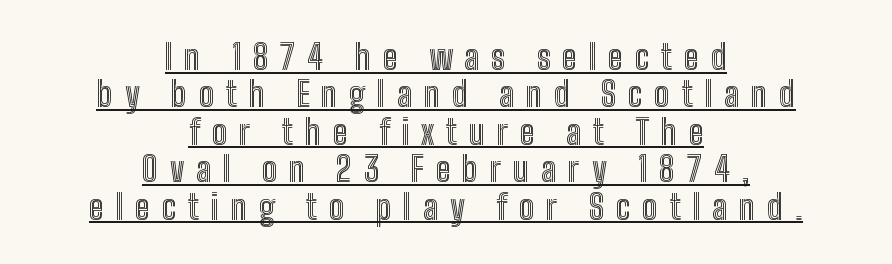
{"italic": "no", "width": "condensed", "x_height": "medium", "monospaced": "no", "underline": "yes", "align": "center", "line_spacing": "tight", "line_spacing_ratio": 1.1, "letter_spacing": "wide", "letter_spacing_em": 0.35, "glyph_px": 34}
